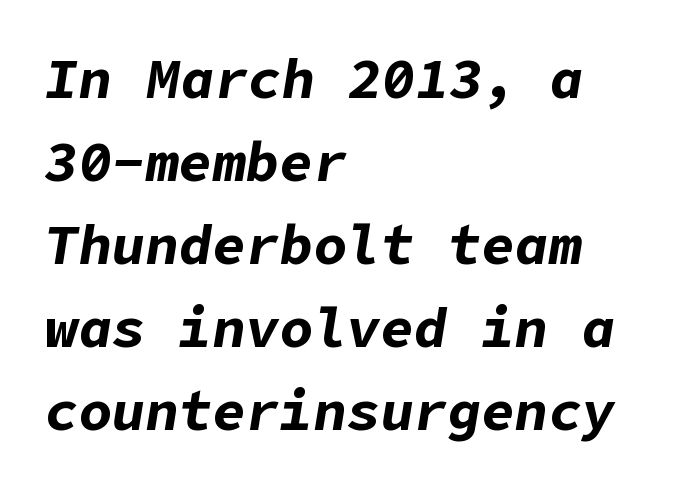
{"italic": "yes", "lean": "right", "slant_degrees": 9, "bold": "yes", "weight": "bold", "width": "normal", "stroke_contrast": "low", "x_height": "medium", "underline": "no", "align": "left", "line_spacing": "normal", "line_spacing_ratio": 1.48, "letter_spacing": "normal", "letter_spacing_em": 0.0, "glyph_px": 56}
